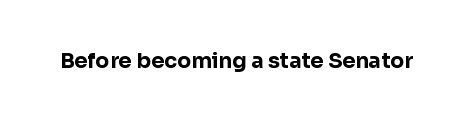
{"italic": "no", "bold": "yes", "underline": "no", "letter_spacing": "normal", "letter_spacing_em": 0.0, "glyph_px": 21}
